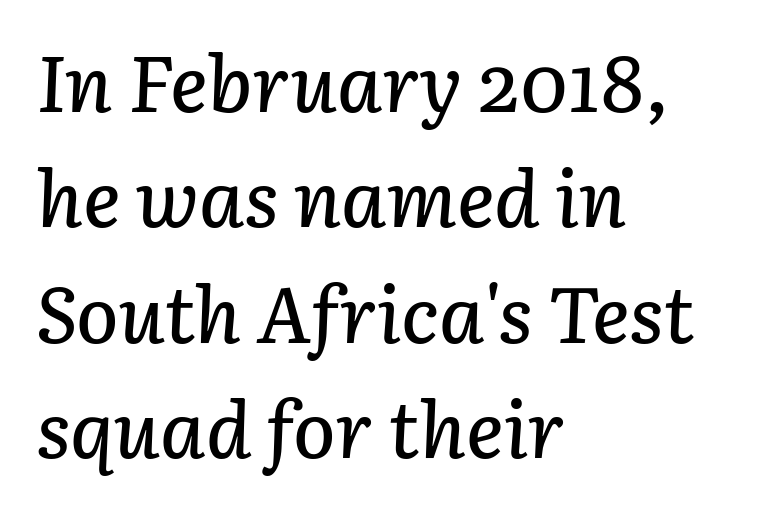
The passage shown has conventional tracking throughout. These lines sit exactly where default settings would place them. Teacher's note: observe the even left margin — that is flush-left alignment. The whole block is typeset with a tilt.
